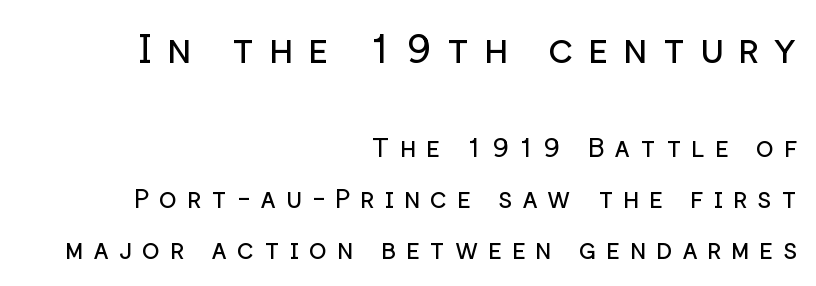
{"serif": "no", "italic": "no", "bold": "no", "weight": "regular", "width": "normal", "stroke_contrast": "low", "x_height": "medium", "monospaced": "no", "underline": "no", "align": "right", "line_spacing_ratio": 1.89, "letter_spacing": "wide", "letter_spacing_em": 0.36, "larger_block": "first", "size_ratio": 1.48, "glyph_px": 40}
